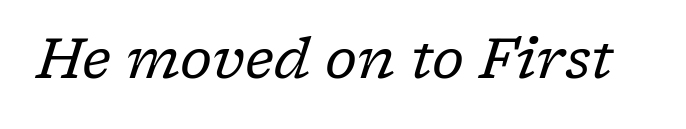
{"serif": "yes", "italic": "yes", "lean": "right", "slant_degrees": 17, "bold": "no", "weight": "regular", "width": "normal", "stroke_contrast": "low", "x_height": "medium", "monospaced": "no", "underline": "no", "letter_spacing": "normal", "letter_spacing_em": 0.0, "glyph_px": 56}
